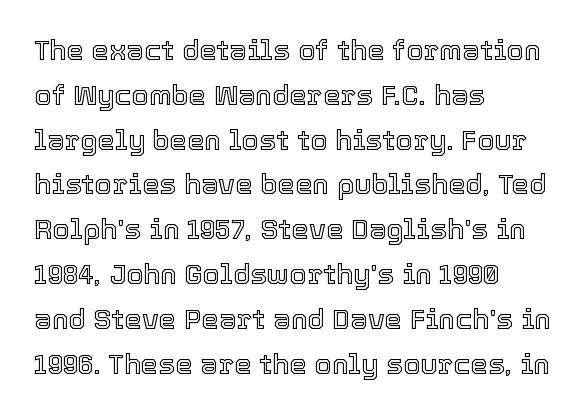
The image shows 28 px text type, upright; set left-aligned, normal line spacing (1.6x), normal letter spacing, not underlined; a medium x-height.
